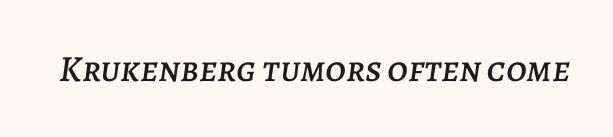
The image shows 37 px text type, italic (leaning right); set normal letter spacing, not underlined; low stroke contrast and a large x-height.
